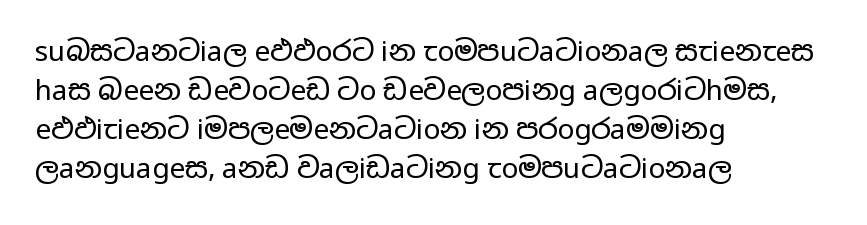
Q: Is the text bold? A: No.
Q: Is the text italic (slanted)? A: No, it is upright.
Q: Is the typeface a serif or a sans-serif typeface? A: Sans-serif.
Q: Is the text underlined? A: No.
Q: How is the paragraph aligned? A: Left-aligned.
Q: Is the spacing between letters normal or unusually wide? A: Normal.
Q: Is the spacing between lines tight, normal or loose? A: Normal.
Q: Width (condensed, normal, or wide)? A: Wide.
Q: Stroke contrast? A: Low.
Q: x-height? A: Medium.
Q: Monospaced? A: No.
